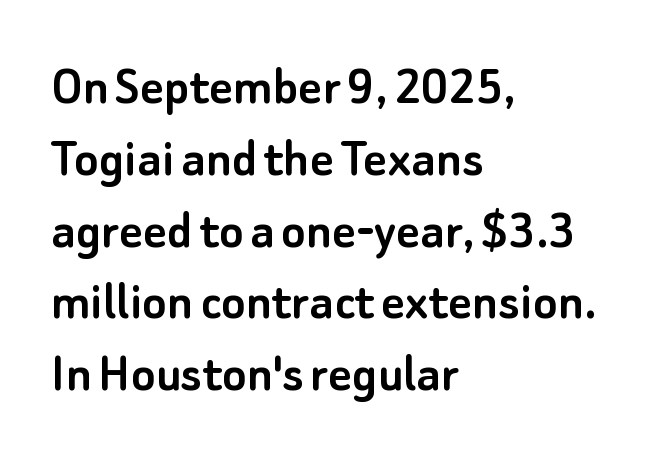
{"serif": "no", "italic": "no", "width": "normal", "stroke_contrast": "low", "x_height": "small", "monospaced": "no", "underline": "no", "align": "left", "line_spacing": "normal", "line_spacing_ratio": 1.26, "letter_spacing": "normal", "letter_spacing_em": 0.0, "glyph_px": 57}
